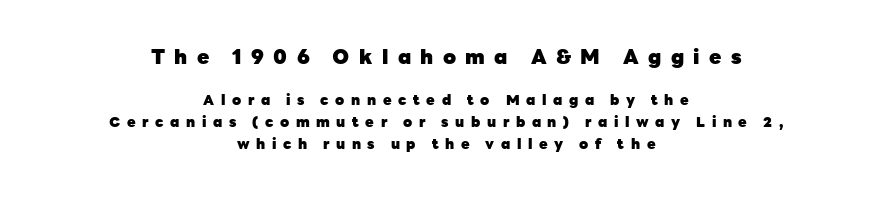
The image shows 20 px bold type, upright; set centered, normal line spacing (1.57x), unusually wide letter spacing (+0.47 em), not underlined; the first (top) block is 1.43x larger.
